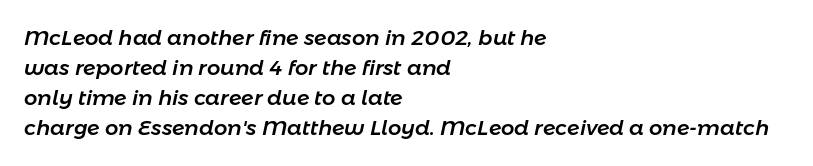
The image shows 21 px text type, italic (leaning right); set left-aligned, normal line spacing (1.43x), normal letter spacing, not underlined.
